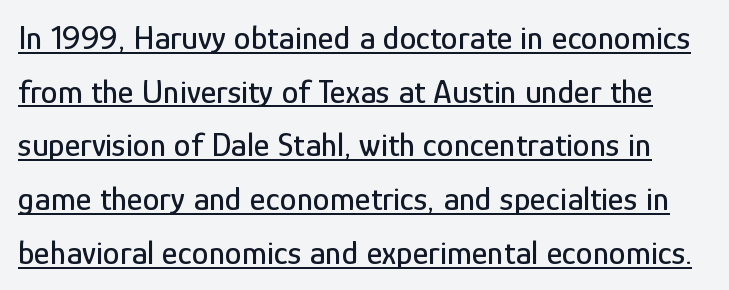
The image shows 34 px condensed sans-serif type, upright; set normal line spacing (1.58x), normal letter spacing, underlined; low stroke contrast and a medium x-height.
